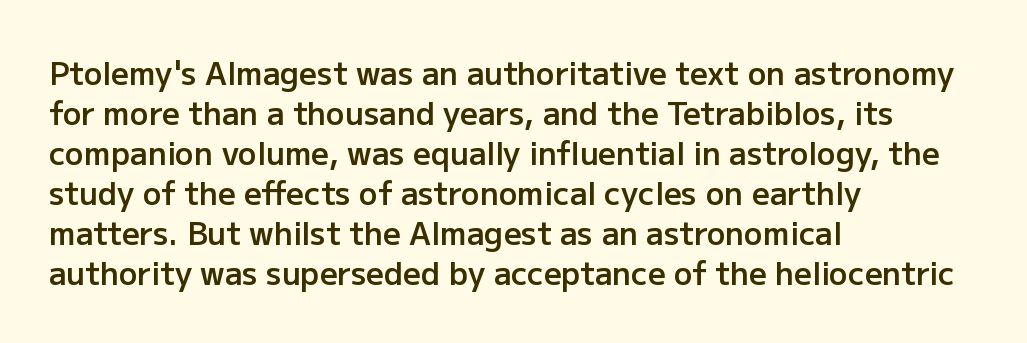
The image shows 31 px semibold sans-serif type, upright; set left-aligned, normal line spacing (1.29x), normal letter spacing, not underlined; low stroke contrast and a medium x-height.
